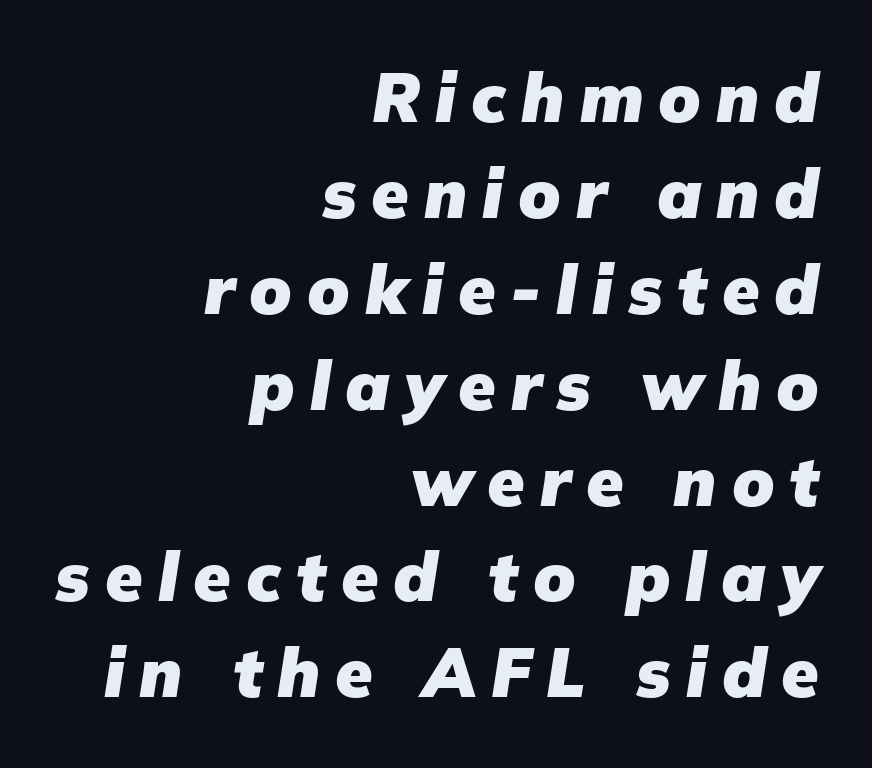
Q: Is the text bold? A: Yes.
Q: Is the text italic (slanted)? A: Yes, it leans right by about 9 degrees.
Q: Is the text underlined? A: No.
Q: How is the paragraph aligned? A: Right-aligned.
Q: Is the spacing between letters normal or unusually wide? A: Unusually wide.
Q: Is the spacing between lines tight, normal or loose? A: Normal.
Q: Width (condensed, normal, or wide)? A: Normal.
Q: Stroke contrast? A: Low.
Q: x-height? A: Medium.
Q: Monospaced? A: No.
